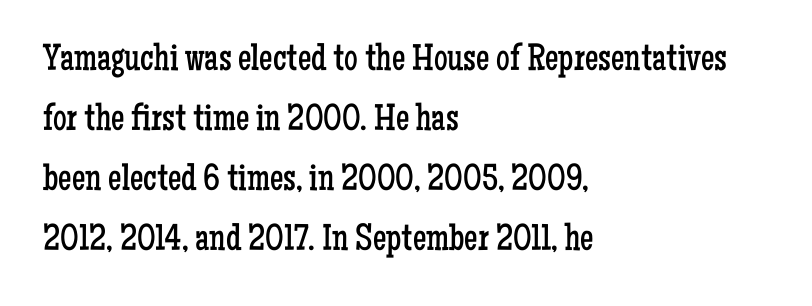
{"serif": "yes", "italic": "no", "bold": "no", "weight": "regular", "width": "condensed", "stroke_contrast": "low", "x_height": "medium", "monospaced": "no", "underline": "no", "align": "left", "line_spacing": "normal", "line_spacing_ratio": 1.58, "letter_spacing": "normal", "letter_spacing_em": 0.0, "glyph_px": 38}
